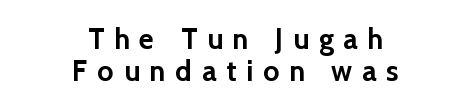
{"serif": "no", "italic": "no", "bold": "yes", "weight": "semibold", "width": "normal", "x_height": "medium", "monospaced": "no", "underline": "no", "align": "center", "line_spacing": "tight", "line_spacing_ratio": 1.11, "letter_spacing": "wide", "letter_spacing_em": 0.34, "glyph_px": 29}
